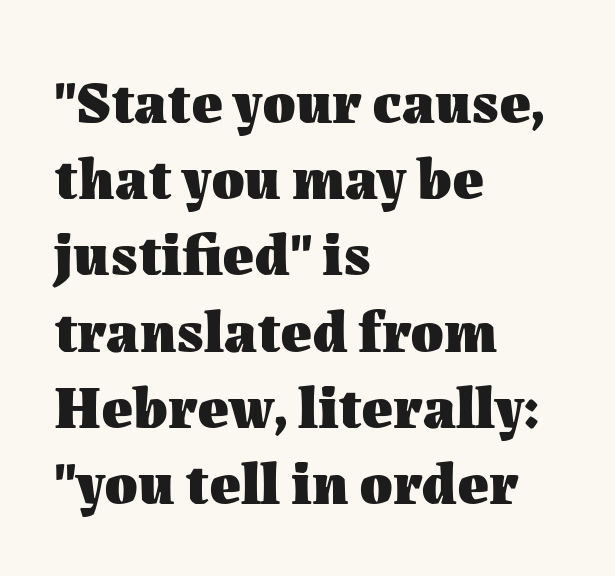
Each row of text sits above clean, open space. Whoever set this chose a conventional vertical rhythm. A classic flush-left, rag-right setting is used for this passage. Looks like regular typesetting: each glyph gets only the width it needs. Bold? Absolutely — the strokes are thick and heavy. Does extra space separate the letters? No, they use regular spacing.
